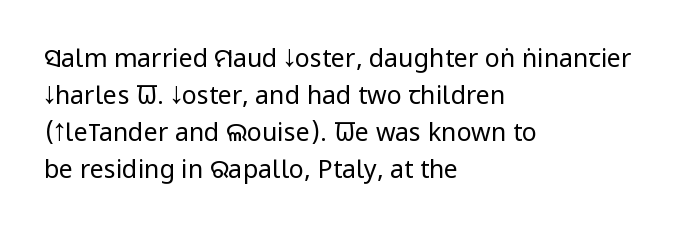
Q: Is the text bold? A: No.
Q: Is the text italic (slanted)? A: No, it is upright.
Q: Is the text underlined? A: No.
Q: How is the paragraph aligned? A: Left-aligned.
Q: Is the spacing between letters normal or unusually wide? A: Normal.
Q: Is the spacing between lines tight, normal or loose? A: Normal.
